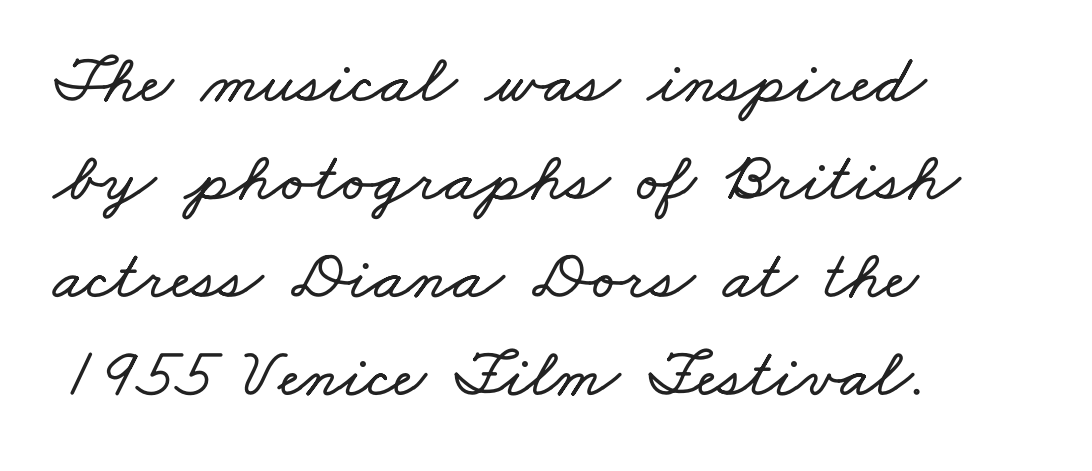
Q: Is the text underlined? A: No.
Q: How is the paragraph aligned? A: Left-aligned.
Q: Is the spacing between letters normal or unusually wide? A: Normal.
Q: Is the spacing between lines tight, normal or loose? A: Normal.
Q: Width (condensed, normal, or wide)? A: Wide.
Q: Stroke contrast? A: Low.
Q: x-height? A: Small.
Q: Monospaced? A: No.
